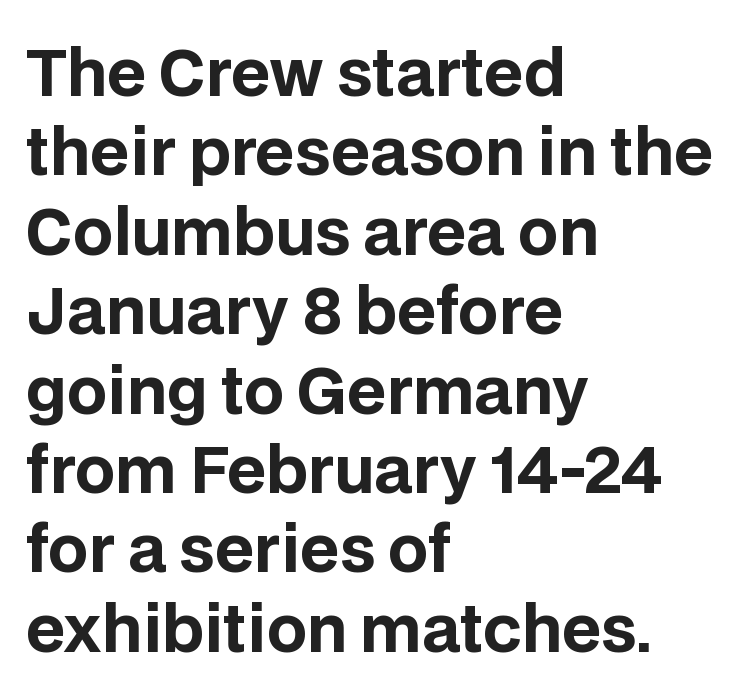
{"serif": "no", "italic": "no", "bold": "yes", "weight": "bold", "width": "normal", "stroke_contrast": "low", "x_height": "large", "monospaced": "no", "underline": "no", "align": "left", "line_spacing": "normal", "line_spacing_ratio": 1.26, "letter_spacing": "normal", "letter_spacing_em": 0.0, "glyph_px": 63}
